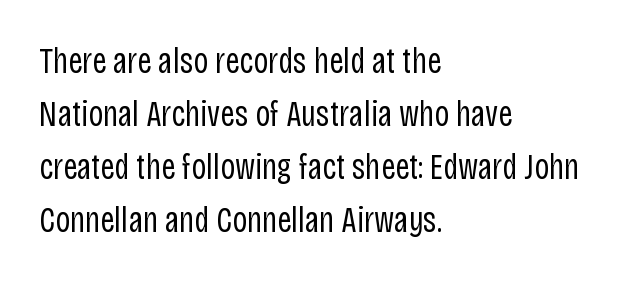
The image shows 36 px regular-weight, condensed sans-serif type, upright; set left-aligned, normal line spacing (1.47x), normal letter spacing, not underlined; low stroke contrast and a large x-height.
